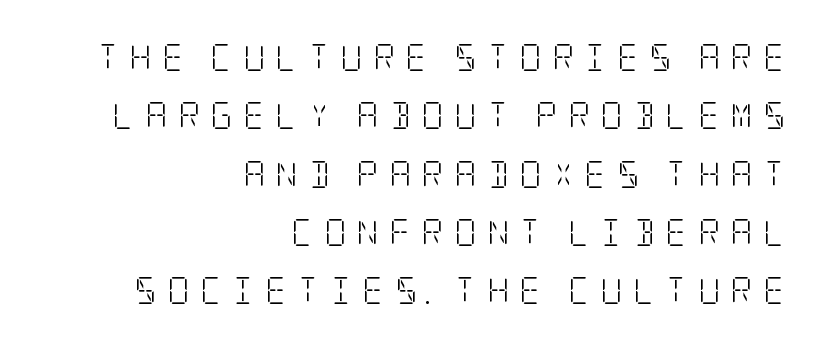
{"italic": "no", "bold": "no", "underline": "no", "align": "right", "line_spacing": "loose", "line_spacing_ratio": 2.16, "letter_spacing": "wide", "letter_spacing_em": 0.39, "glyph_px": 27}
